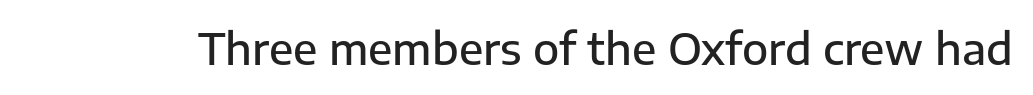
{"serif": "no", "italic": "no", "bold": "semi", "weight": "semibold", "width": "normal", "stroke_contrast": "low", "x_height": "medium", "monospaced": "no", "underline": "no", "letter_spacing": "normal", "letter_spacing_em": 0.0, "glyph_px": 43}
